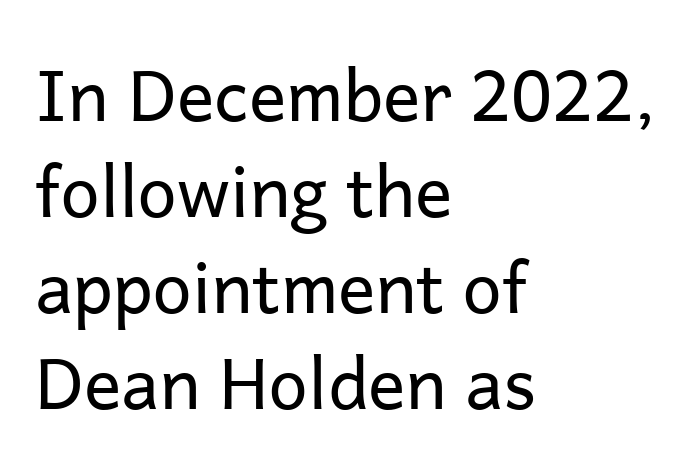
Are there feet on the stems? There aren't — it's a sans. The lettering holds an erect, upright posture throughout. Normally led — the rows are evenly, conventionally spaced. The line texture is even and compact thanks to regular tracking.
